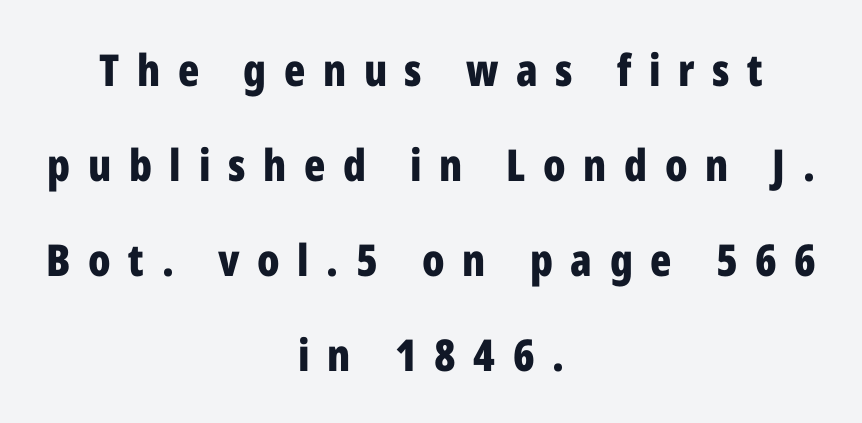
Looks like regular typesetting: each glyph gets only the width it needs. Students, note that the glyphs here are deliberately spaced far apart. A bare baseline throughout the passage. Nope, not italic — everything's standing straight. Its strokes are broad and dark, the hallmark of bold type. The face used here is a sans, in the tradition of grotesques and geometrics.
